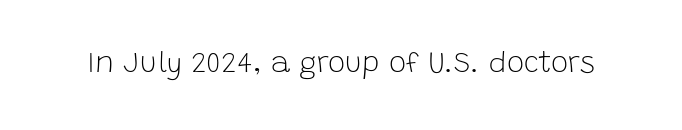
The image shows 29 px light sans-serif type, upright; set normal letter spacing, not underlined; low stroke contrast and a large x-height.
